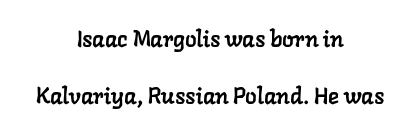
The image shows 23 px text type; set centered, loose line spacing (2.49x), normal letter spacing, not underlined.
